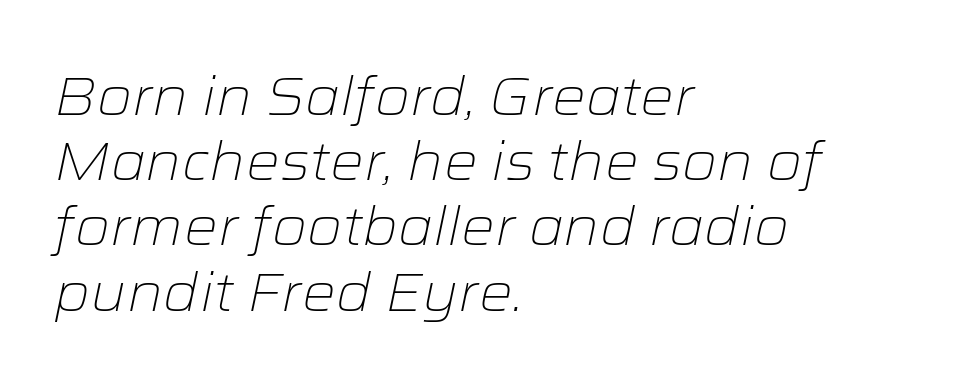
Compared with typical body copy, the letter spacing here is the same. This sample has the flowing, uneven cadence of proportional lettering. The typesetter chose a ragged-right arrangement here. This sample uses an oblique cut, with every glyph tilted off the vertical. Heft: none added — not bold.
